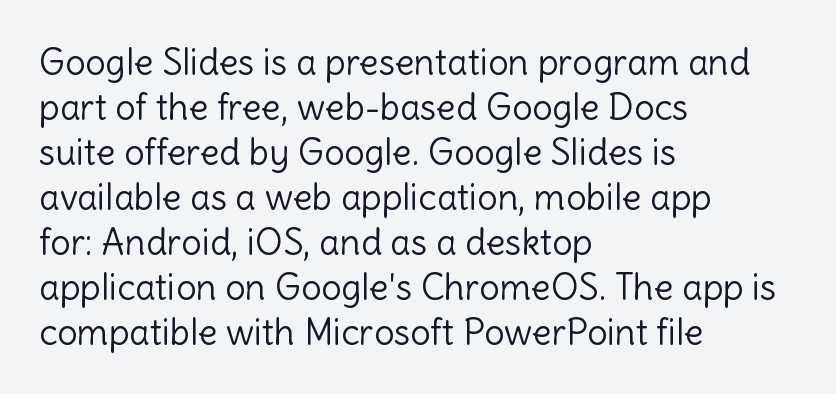
{"serif": "no", "italic": "no", "bold": "no", "weight": "light", "width": "normal", "x_height": "medium", "monospaced": "no", "underline": "no", "align": "left", "line_spacing": "normal", "line_spacing_ratio": 1.25, "letter_spacing": "normal", "letter_spacing_em": 0.0, "glyph_px": 36}
